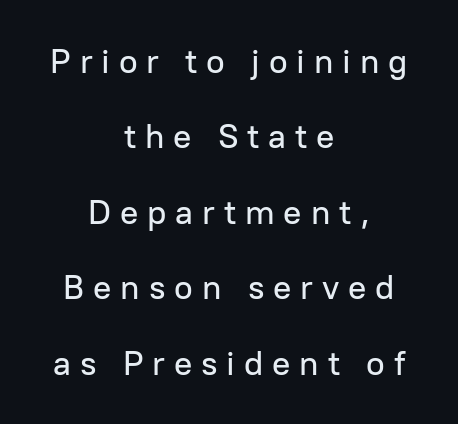
Nope, not italic — everything's standing straight. The characters display no serif detailing; their extremities are plain. This sample is center-justified, so both line endings float freely. Varying glyph widths throughout — classic text-font behaviour. Bare-footed words on every line. The block of text is sparse from top to bottom, with ample space between rows.
